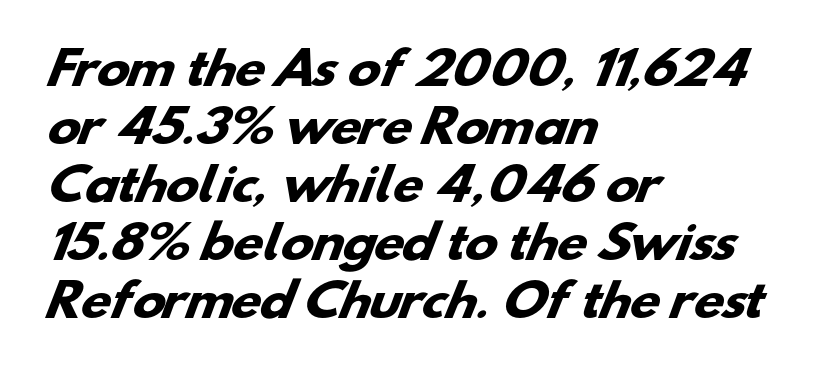
The image shows 44 px heavy, wide sans-serif type; set left-aligned, normal line spacing (1.32x), normal letter spacing, not underlined; low stroke contrast and a small x-height.
